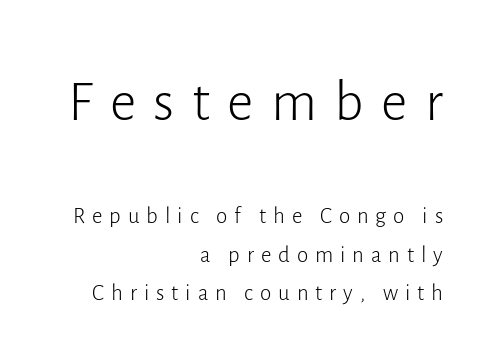
Q: Is the text bold? A: No.
Q: Is the text italic (slanted)? A: No, it is upright.
Q: Is the typeface a serif or a sans-serif typeface? A: Sans-serif.
Q: Is the text underlined? A: No.
Q: How is the paragraph aligned? A: Right-aligned.
Q: Is the spacing between letters normal or unusually wide? A: Unusually wide.
Q: Is the spacing between lines tight, normal or loose? A: Normal.
Q: Which block of text is set in a larger size, the first (top) or the second (bottom)? A: The first (top) one.
Q: Width (condensed, normal, or wide)? A: Normal.
Q: Stroke contrast? A: Low.
Q: x-height? A: Medium.
Q: Monospaced? A: No.
